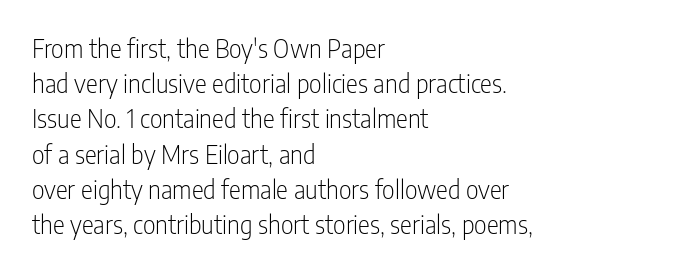
Q: Is the text bold? A: No.
Q: Is the text italic (slanted)? A: No, it is upright.
Q: Is the text underlined? A: No.
Q: How is the paragraph aligned? A: Left-aligned.
Q: Is the spacing between letters normal or unusually wide? A: Normal.
Q: Is the spacing between lines tight, normal or loose? A: Normal.
